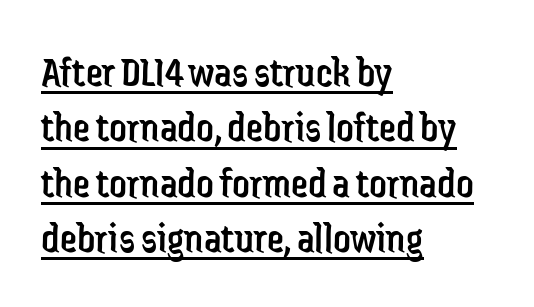
{"serif": "no", "italic": "no", "bold": "no", "weight": "regular", "width": "condensed", "stroke_contrast": "low", "x_height": "medium", "monospaced": "no", "underline": "yes", "align": "left", "line_spacing": "normal", "line_spacing_ratio": 1.29, "letter_spacing": "normal", "letter_spacing_em": 0.0, "glyph_px": 43}
